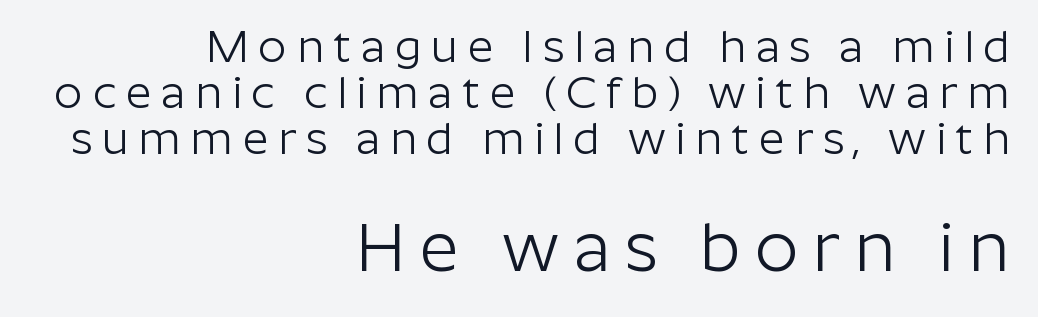
Q: Is the text bold? A: No.
Q: Is the text italic (slanted)? A: No, it is upright.
Q: Is the typeface a serif or a sans-serif typeface? A: Sans-serif.
Q: Is the text underlined? A: No.
Q: How is the paragraph aligned? A: Right-aligned.
Q: Is the spacing between letters normal or unusually wide? A: Unusually wide.
Q: Is the spacing between lines tight, normal or loose? A: Tight.
Q: Which block of text is set in a larger size, the first (top) or the second (bottom)? A: The second (bottom) one.
Q: Width (condensed, normal, or wide)? A: Normal.
Q: Stroke contrast? A: Low.
Q: x-height? A: Medium.
Q: Monospaced? A: No.
